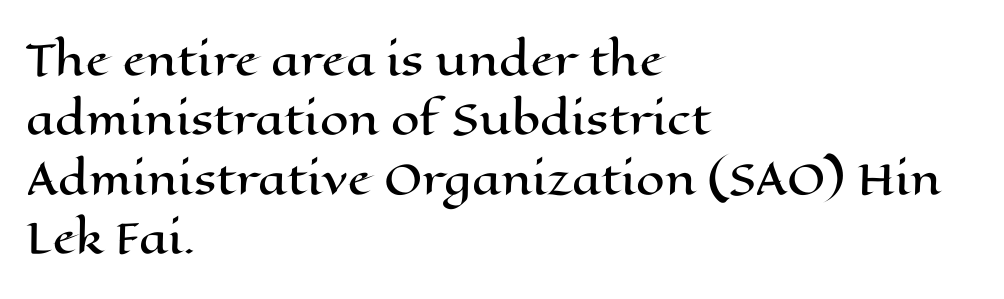
The image shows 41 px wide type, upright; set left-aligned, normal line spacing (1.45x), normal letter spacing, not underlined; high stroke contrast and a medium x-height.
